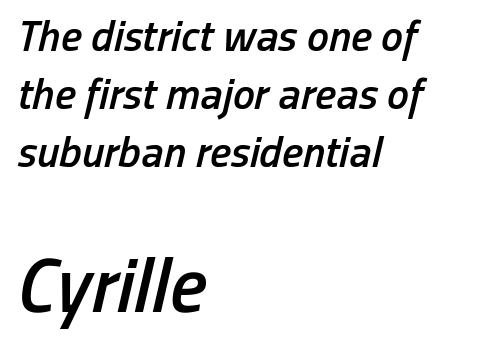
This block has exactly the height ordinary leading produces. Reading down the block, your eye returns to a fixed left position each line. No word sits above an underline. Looking at the ascenders, they clearly lean. Does the weight exceed regular? Yes, but only to semibold.
